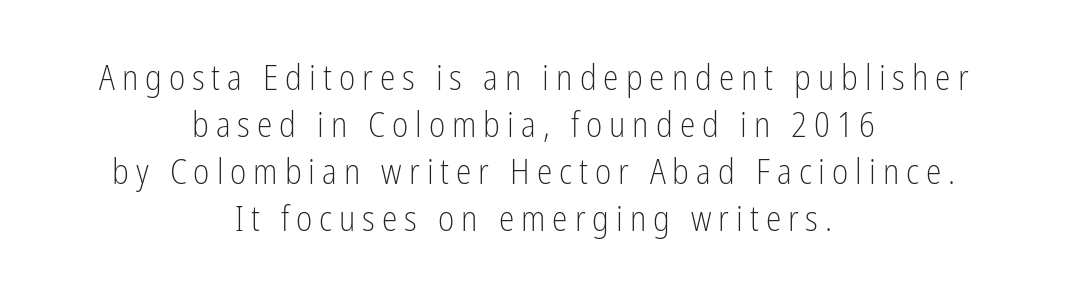
Q: Is the text bold? A: No.
Q: Is the text italic (slanted)? A: No, it is upright.
Q: Is the typeface a serif or a sans-serif typeface? A: Sans-serif.
Q: Is the text underlined? A: No.
Q: How is the paragraph aligned? A: Centered.
Q: Is the spacing between letters normal or unusually wide? A: Unusually wide.
Q: Is the spacing between lines tight, normal or loose? A: Normal.
Q: Width (condensed, normal, or wide)? A: Condensed.
Q: Stroke contrast? A: Low.
Q: x-height? A: Medium.
Q: Monospaced? A: No.
